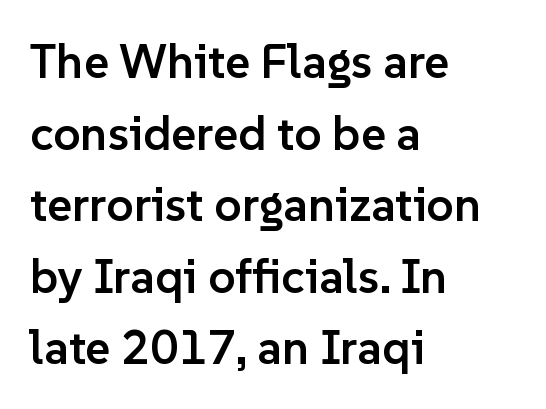
Q: Is the text bold? A: Semi-bold.
Q: Is the text italic (slanted)? A: No, it is upright.
Q: Is the typeface a serif or a sans-serif typeface? A: Sans-serif.
Q: Is the text underlined? A: No.
Q: How is the paragraph aligned? A: Left-aligned.
Q: Is the spacing between letters normal or unusually wide? A: Normal.
Q: Is the spacing between lines tight, normal or loose? A: Normal.
Q: Width (condensed, normal, or wide)? A: Normal.
Q: Stroke contrast? A: Low.
Q: x-height? A: Medium.
Q: Monospaced? A: No.
